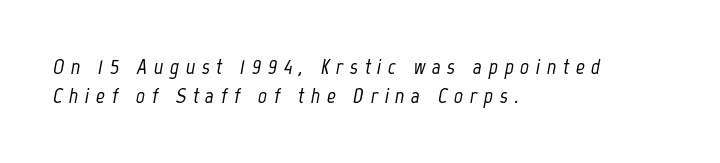
The ragged edge is on the right, which tells us the setting is flush left. Letter spacing: wide. Would a proofreader flag this as italicized? Yes. These lines sit exactly where default settings would place them.
